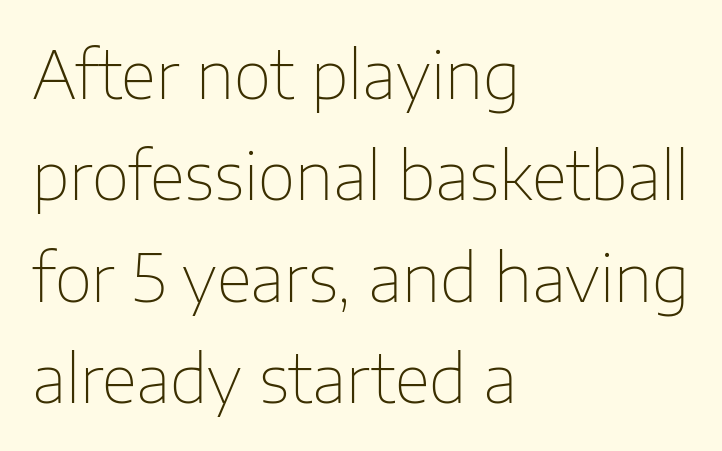
It's the straight-up-and-down kind of type. Whoever set this chose a conventional vertical rhythm. A classic flush-left, rag-right setting is used for this passage. The type family on display is of the sans-serif kind.
